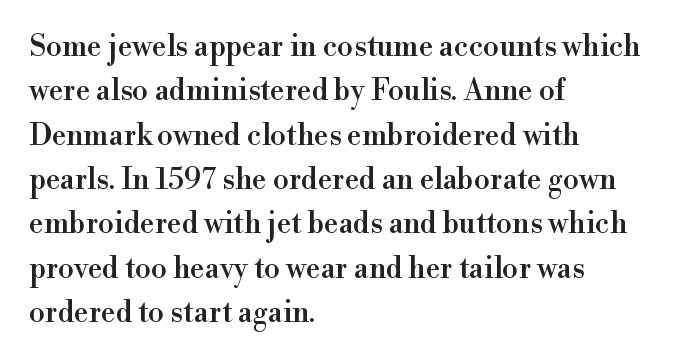
Q: Is the text italic (slanted)? A: No, it is upright.
Q: Is the typeface a serif or a sans-serif typeface? A: Serif.
Q: Is the text underlined? A: No.
Q: How is the paragraph aligned? A: Left-aligned.
Q: Is the spacing between letters normal or unusually wide? A: Normal.
Q: Is the spacing between lines tight, normal or loose? A: Normal.
Q: Width (condensed, normal, or wide)? A: Normal.
Q: x-height? A: Small.
Q: Monospaced? A: No.
